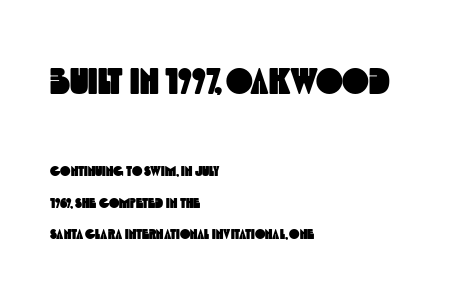
Q: Is the typeface a serif or a sans-serif typeface? A: Sans-serif.
Q: Is the text underlined? A: No.
Q: How is the paragraph aligned? A: Left-aligned.
Q: Is the spacing between letters normal or unusually wide? A: Normal.
Q: Is the spacing between lines tight, normal or loose? A: Loose.
Q: Which block of text is set in a larger size, the first (top) or the second (bottom)? A: The first (top) one.
Q: Width (condensed, normal, or wide)? A: Condensed.
Q: x-height? A: Large.
Q: Monospaced? A: No.
